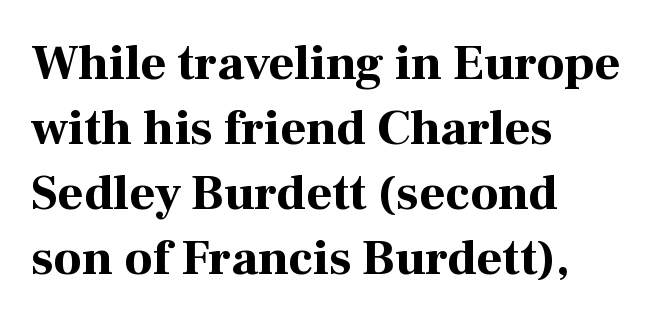
{"serif": "yes", "italic": "no", "bold": "yes", "weight": "bold", "width": "normal", "stroke_contrast": "high", "x_height": "medium", "monospaced": "no", "underline": "no", "align": "left", "line_spacing": "normal", "line_spacing_ratio": 1.3, "letter_spacing": "normal", "letter_spacing_em": 0.0, "glyph_px": 50}
